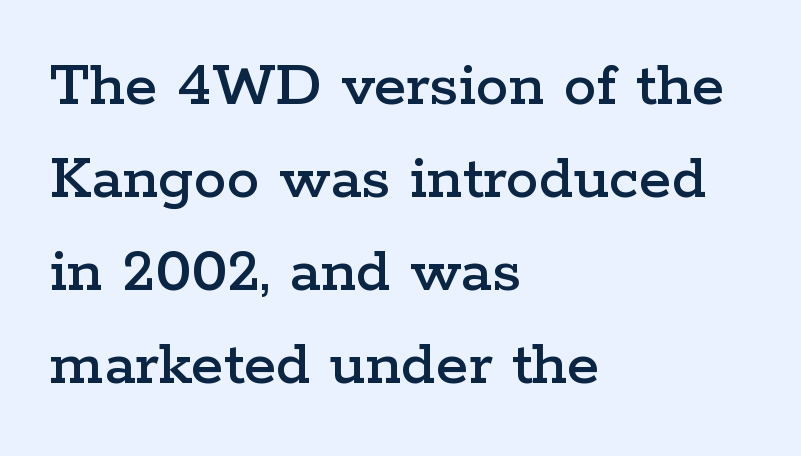
{"serif": "yes", "italic": "no", "width": "wide", "stroke_contrast": "low", "x_height": "medium", "monospaced": "no", "underline": "no", "align": "left", "line_spacing": "normal", "line_spacing_ratio": 1.41, "letter_spacing": "normal", "letter_spacing_em": 0.0, "glyph_px": 66}
